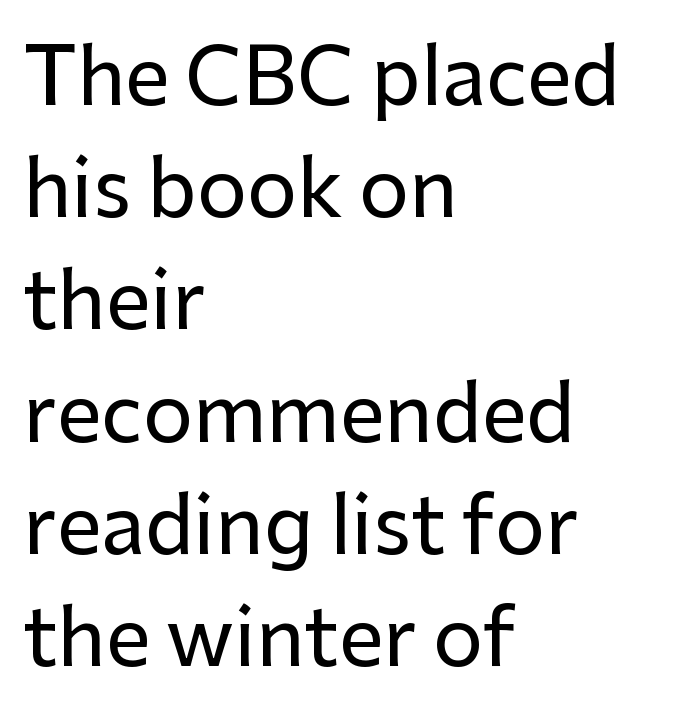
What stands out about the letter spacing? Nothing — it is the standard amount. Vertically, the passage feels balanced, rows spaced as you'd expect. The face used here is a sans, in the tradition of grotesques and geometrics. No word sits above an underline. The font's upright variant was chosen for this text.
